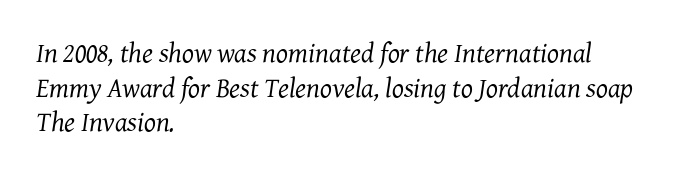
Honestly, there is no underline to notice here at all. The font is comparable to plain body text, perhaps lighter. You could not count columns in this text — the font is proportionally spaced. Nothing unusual about the tracking: characters are spaced as the font intends. Slanted lettering throughout.
